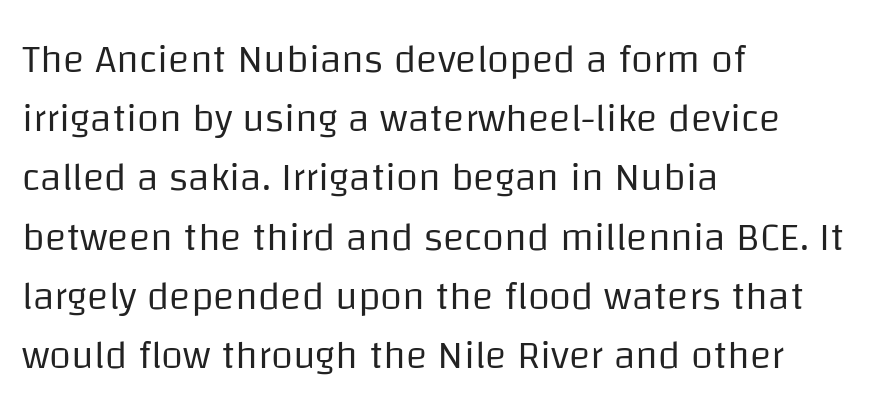
Type style note: lacks serifs. Think of a printed novel: that variable character pitch is what you see here. Is the type heavy? It reads as light-to-regular instead. These lines keep a tight, regular rhythm from letter to letter. Line spacing here is normal. The type sits square on the baseline with zero lean.
